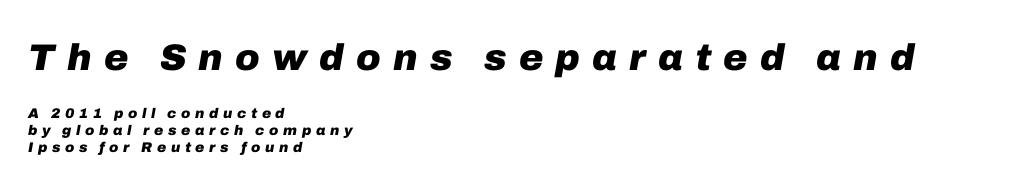
Q: Is the text bold? A: Yes.
Q: Is the text italic (slanted)? A: Yes, it leans right by about 10 degrees.
Q: Is the text underlined? A: No.
Q: How is the paragraph aligned? A: Left-aligned.
Q: Is the spacing between letters normal or unusually wide? A: Unusually wide.
Q: Which block of text is set in a larger size, the first (top) or the second (bottom)? A: The first (top) one.
Q: Width (condensed, normal, or wide)? A: Normal.
Q: Stroke contrast? A: Low.
Q: x-height? A: Medium.
Q: Monospaced? A: No.
